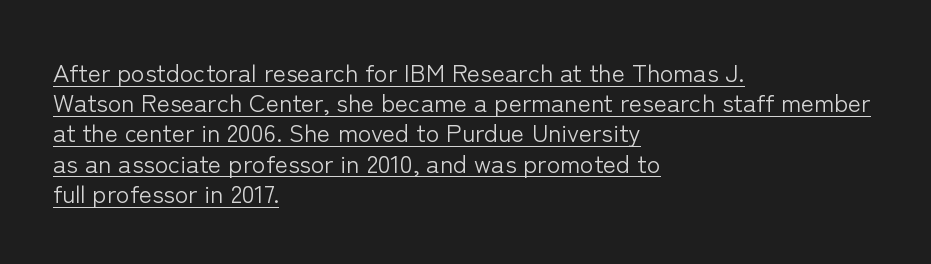
The image shows 25 px text type, upright; set left-aligned, line spacing 1.21x, normal letter spacing, underlined.
